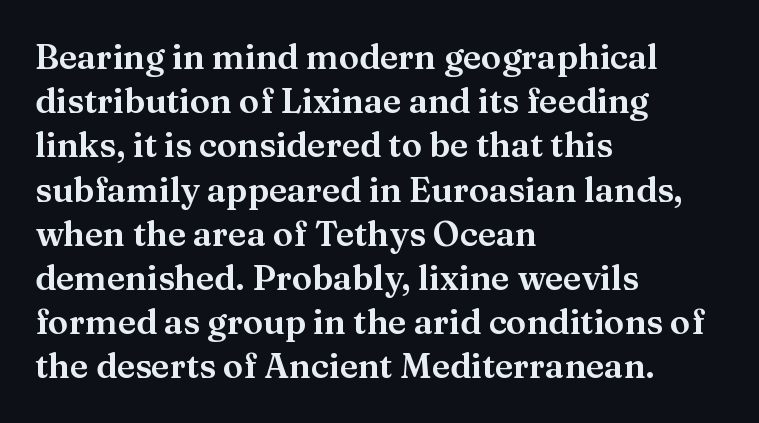
The rendering shows small feet on the letterforms — a serif design. Interline gaps are of average width in this sample. Leftover space on each line is placed entirely after the last word. The type is set solid horizontally, with unmodified tracking.
